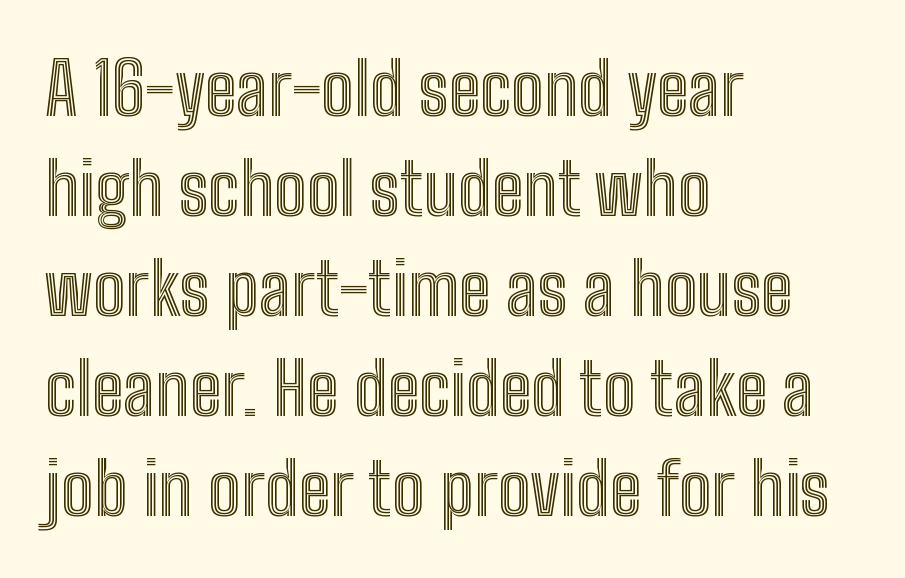
Q: Is the text italic (slanted)? A: No, it is upright.
Q: Is the text underlined? A: No.
Q: How is the paragraph aligned? A: Left-aligned.
Q: Is the spacing between letters normal or unusually wide? A: Normal.
Q: Is the spacing between lines tight, normal or loose? A: Normal.
Q: Width (condensed, normal, or wide)? A: Condensed.
Q: x-height? A: Medium.
Q: Monospaced? A: No.
